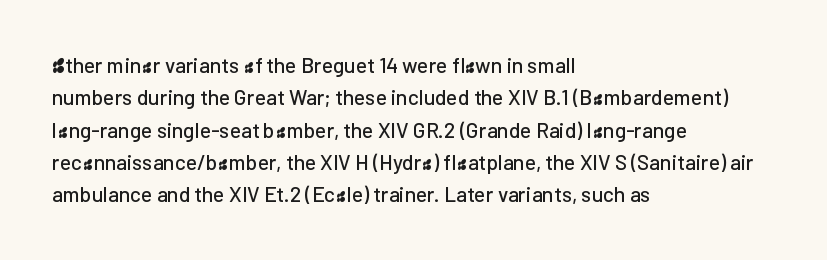
Q: Is the text italic (slanted)? A: No, it is upright.
Q: Is the text underlined? A: No.
Q: How is the paragraph aligned? A: Left-aligned.
Q: Is the spacing between letters normal or unusually wide? A: Normal.
Q: Is the spacing between lines tight, normal or loose? A: Normal.
